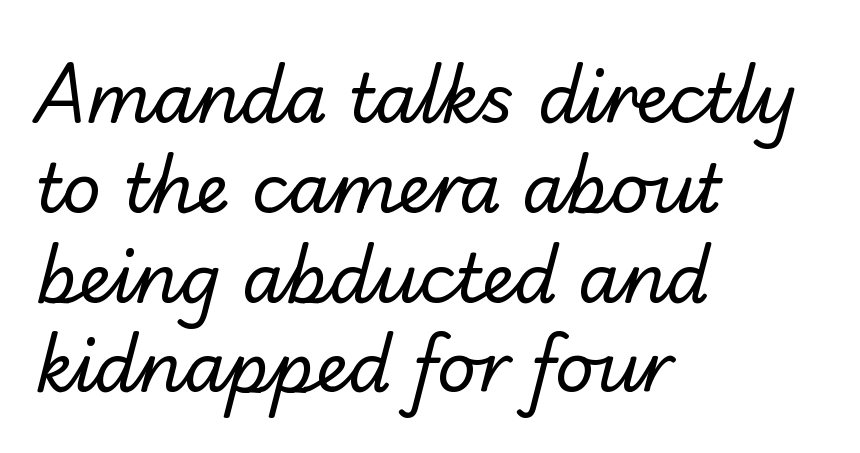
Q: Is the text bold? A: No.
Q: Is the typeface a serif or a sans-serif typeface? A: Sans-serif.
Q: Is the text underlined? A: No.
Q: How is the paragraph aligned? A: Left-aligned.
Q: Is the spacing between letters normal or unusually wide? A: Normal.
Q: Is the spacing between lines tight, normal or loose? A: Normal.
Q: Width (condensed, normal, or wide)? A: Normal.
Q: Stroke contrast? A: Low.
Q: x-height? A: Small.
Q: Monospaced? A: No.
